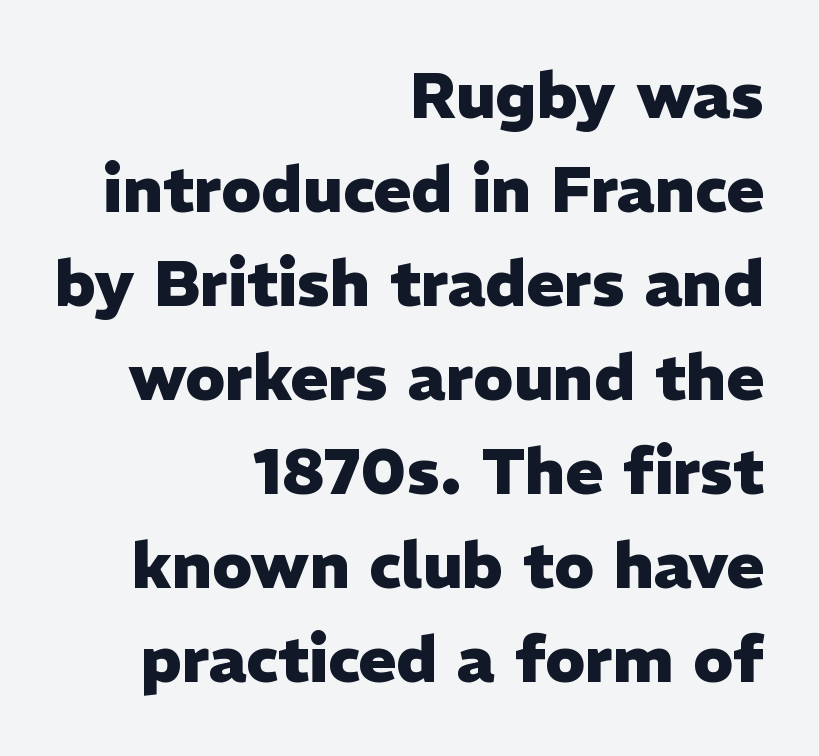
{"serif": "no", "italic": "no", "bold": "yes", "weight": "heavy", "width": "normal", "stroke_contrast": "low", "x_height": "medium", "monospaced": "no", "underline": "no", "align": "right", "line_spacing": "normal", "line_spacing_ratio": 1.47, "letter_spacing": "normal", "letter_spacing_em": 0.0, "glyph_px": 64}
